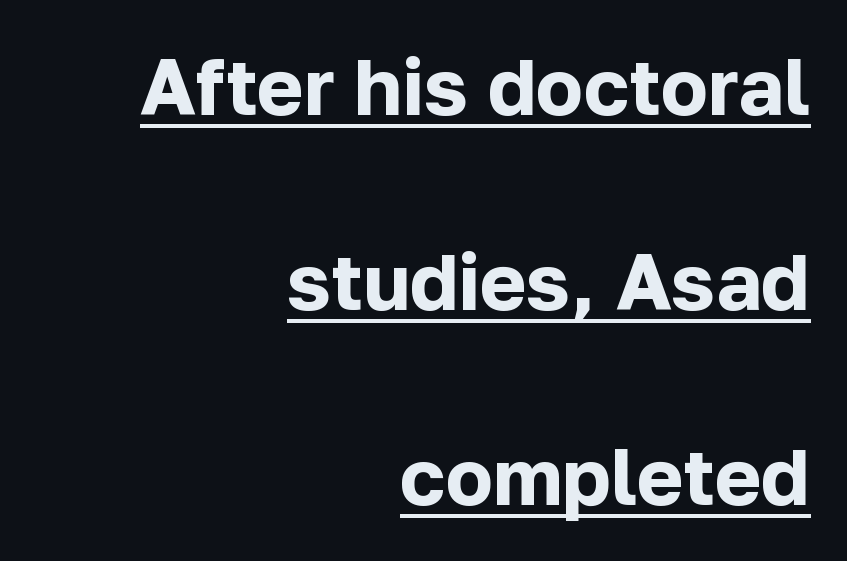
Character widths vary here, with narrow letters taking less room than wide ones. Summary of weight: heavy, a full bold. Quick note: interline space is abundant. This sample uses a sans-serif face. Underlined type.
